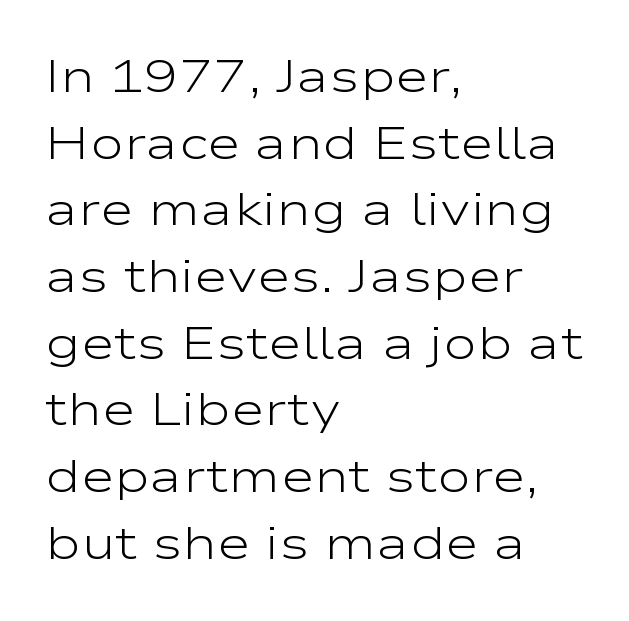
Are there feet on the stems? There aren't — it's a sans. Varying glyph widths throughout — classic text-font behaviour. Every row of glyphs begins at an identical x-position on the left. Summary of weight: not heavy and not bold.
